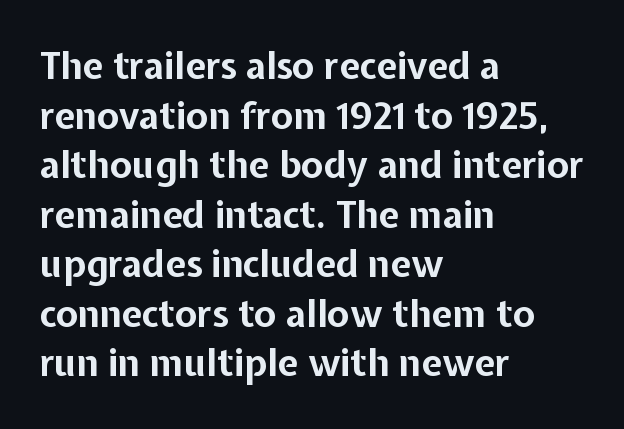
Q: Is the text bold? A: Yes.
Q: Is the text italic (slanted)? A: No, it is upright.
Q: Is the typeface a serif or a sans-serif typeface? A: Sans-serif.
Q: Is the text underlined? A: No.
Q: How is the paragraph aligned? A: Left-aligned.
Q: Is the spacing between letters normal or unusually wide? A: Normal.
Q: Is the spacing between lines tight, normal or loose? A: Normal.
Q: Width (condensed, normal, or wide)? A: Normal.
Q: Stroke contrast? A: Low.
Q: x-height? A: Medium.
Q: Monospaced? A: No.
